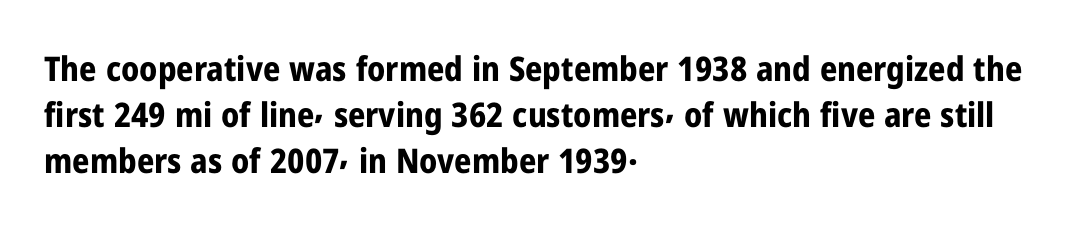
{"serif": "no", "italic": "no", "bold": "yes", "weight": "bold", "width": "condensed", "stroke_contrast": "low", "x_height": "medium", "monospaced": "no", "underline": "no", "align": "left", "line_spacing": "normal", "line_spacing_ratio": 1.36, "letter_spacing": "normal", "letter_spacing_em": 0.0, "glyph_px": 34}
